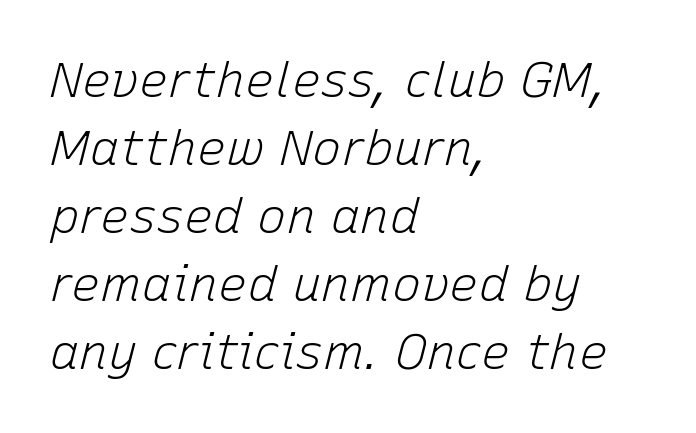
The image shows 49 px light type, italic (leaning right); set left-aligned, normal line spacing (1.39x), normal letter spacing, not underlined; low stroke contrast and a medium x-height.
